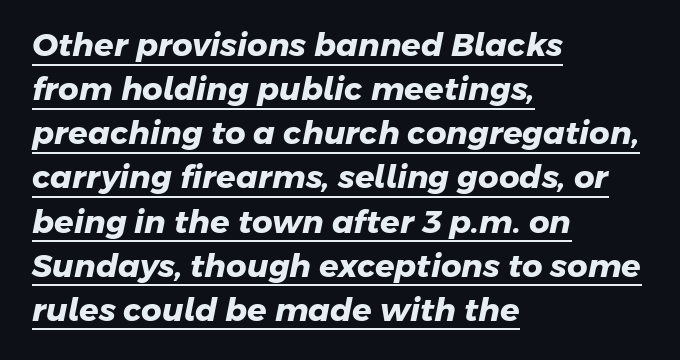
{"serif": "no", "bold": "yes", "weight": "heavy", "width": "normal", "stroke_contrast": "low", "x_height": "medium", "monospaced": "no", "underline": "yes", "align": "left", "line_spacing": "normal", "line_spacing_ratio": 1.38, "letter_spacing": "normal", "letter_spacing_em": 0.0, "glyph_px": 32}
